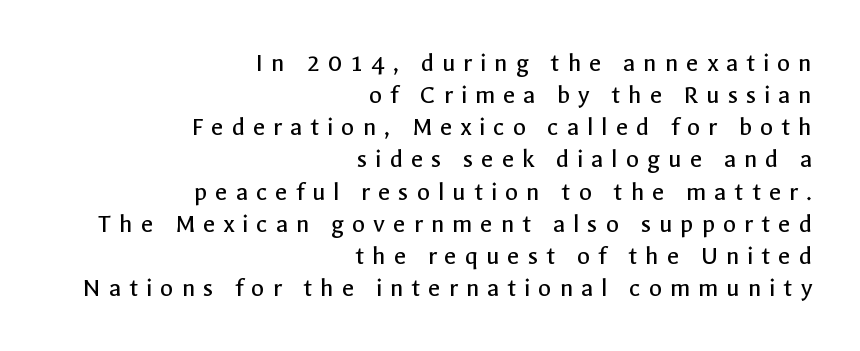
{"italic": "no", "bold": "no", "underline": "no", "align": "right", "line_spacing_ratio": 1.19, "letter_spacing": "wide", "letter_spacing_em": 0.29, "glyph_px": 27}
